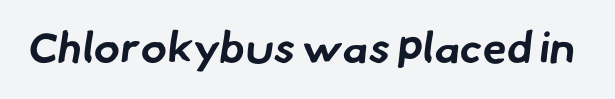
{"serif": "no", "bold": "yes", "weight": "bold", "width": "normal", "stroke_contrast": "low", "x_height": "small", "monospaced": "no", "underline": "no", "letter_spacing": "normal", "letter_spacing_em": 0.0, "glyph_px": 44}
